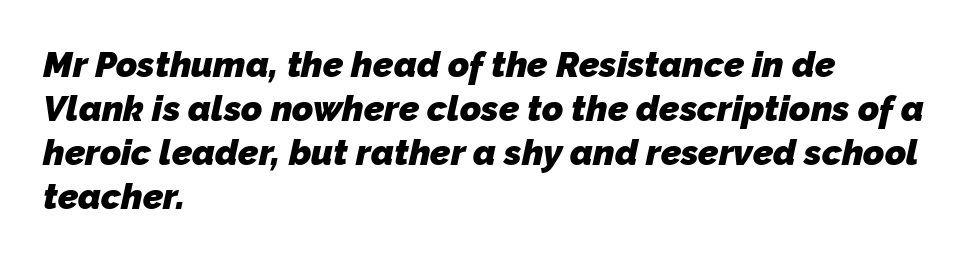
Q: Is the text bold? A: Yes.
Q: Is the typeface a serif or a sans-serif typeface? A: Sans-serif.
Q: Is the text underlined? A: No.
Q: How is the paragraph aligned? A: Left-aligned.
Q: Is the spacing between letters normal or unusually wide? A: Normal.
Q: Width (condensed, normal, or wide)? A: Normal.
Q: Stroke contrast? A: Low.
Q: x-height? A: Medium.
Q: Monospaced? A: No.
